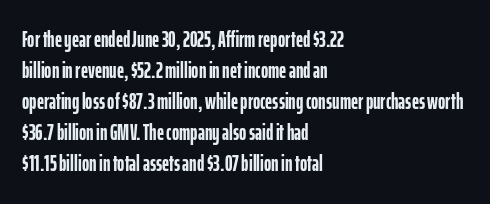
Q: Is the text bold? A: Yes.
Q: Is the text italic (slanted)? A: No, it is upright.
Q: Is the text underlined? A: No.
Q: How is the paragraph aligned? A: Left-aligned.
Q: Is the spacing between letters normal or unusually wide? A: Normal.
Q: Is the spacing between lines tight, normal or loose? A: Normal.
